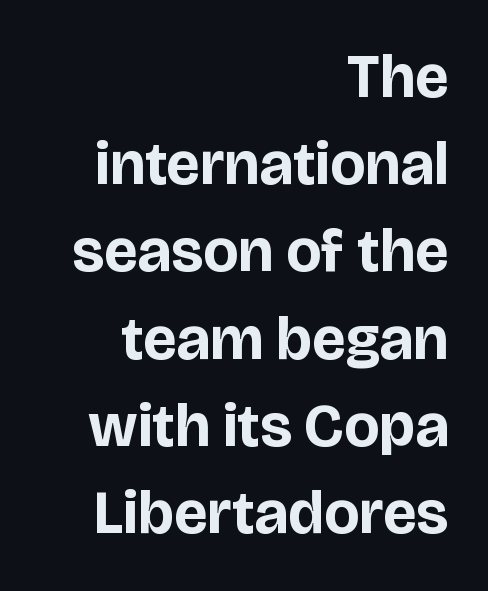
The image shows 61 px bold sans-serif type, upright; set right-aligned, normal line spacing (1.43x), normal letter spacing, not underlined; low stroke contrast and a large x-height.
